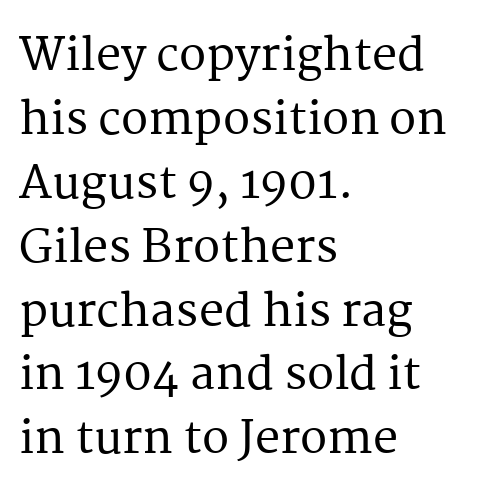
The image shows 45 px serif type, upright; set left-aligned, normal line spacing (1.42x), normal letter spacing, not underlined; medium stroke contrast and a medium x-height.
